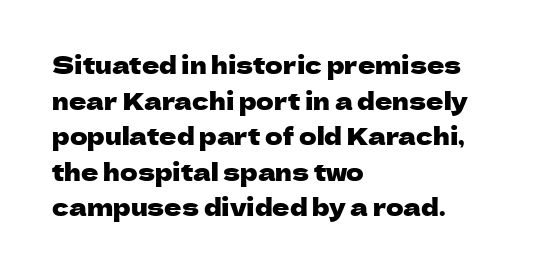
The lettering holds an erect, upright posture throughout. Inter-character spacing is left at the font's built-in metrics. The glyphs are unaccompanied by any horizontal stroke below them. Horizontal alignment here is leftward, the default for most running prose. Is there much room between lines? A standard amount, neither cramped nor airy.
